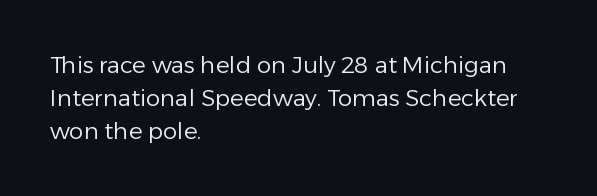
Q: Is the text bold? A: No.
Q: Is the text italic (slanted)? A: No, it is upright.
Q: Is the text underlined? A: No.
Q: How is the paragraph aligned? A: Left-aligned.
Q: Is the spacing between letters normal or unusually wide? A: Normal.
Q: Is the spacing between lines tight, normal or loose? A: Normal.
